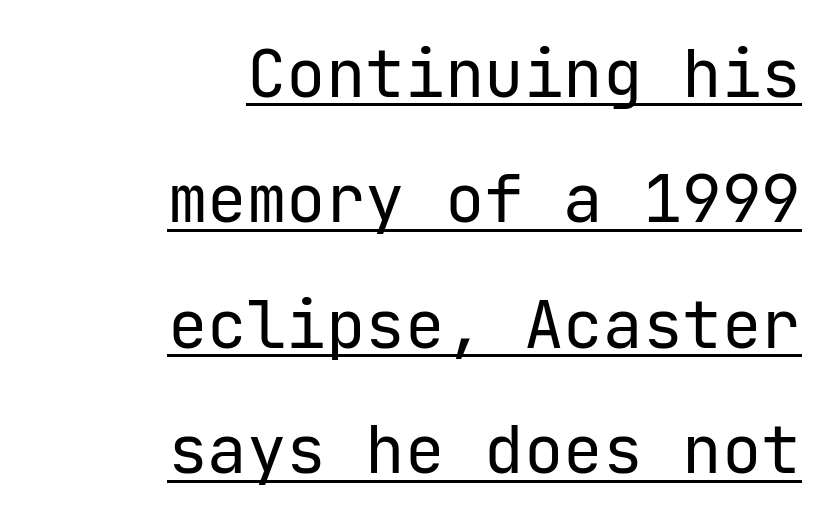
The image shows 66 px regular-weight sans-serif type, upright; set right-aligned, loose line spacing (1.9x), normal letter spacing, underlined; low stroke contrast and a medium x-height.
